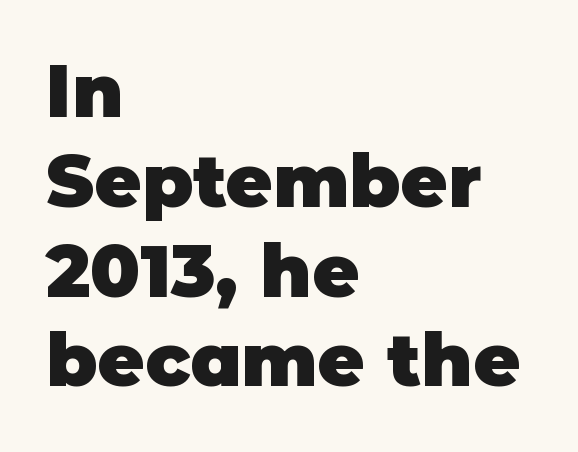
Q: Is the text bold? A: Yes.
Q: Is the text italic (slanted)? A: No, it is upright.
Q: Is the typeface a serif or a sans-serif typeface? A: Sans-serif.
Q: Is the text underlined? A: No.
Q: How is the paragraph aligned? A: Left-aligned.
Q: Is the spacing between letters normal or unusually wide? A: Normal.
Q: Width (condensed, normal, or wide)? A: Normal.
Q: Stroke contrast? A: Low.
Q: x-height? A: Large.
Q: Monospaced? A: No.
